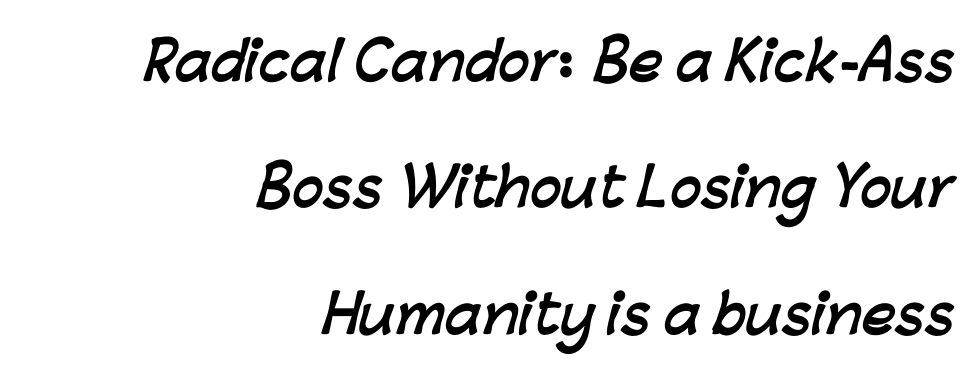
Plenty of ink on the page — the face is bold. Looks like regular typesetting: each glyph gets only the width it needs. How would I describe the line gaps? Wide and relaxed. Compared with typical body copy, the letter spacing here is the same. The compositor pushed each line to the right boundary. Letters rest on an invisible, unmarked baseline.
